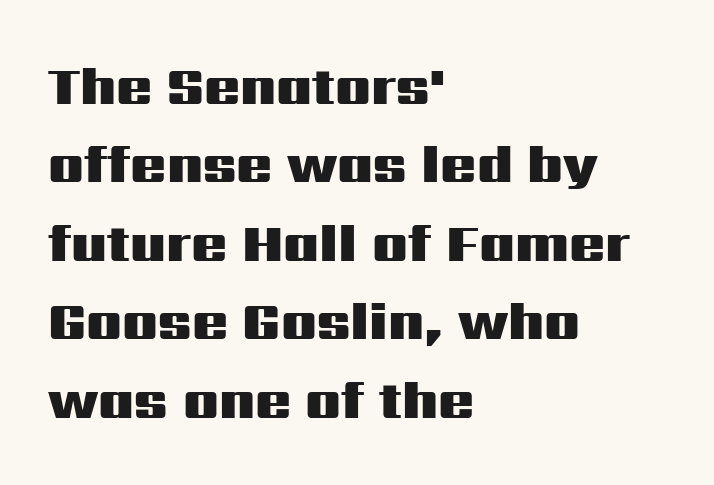
The image shows 53 px heavy, wide sans-serif type, upright; set left-aligned, normal line spacing (1.48x), normal letter spacing, not underlined; medium stroke contrast and a medium x-height.
